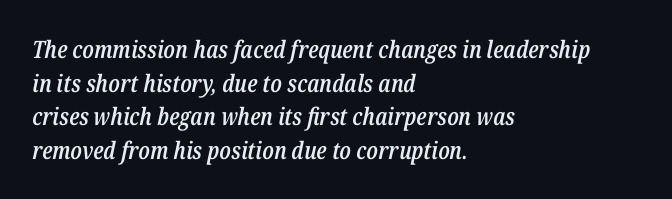
The image shows 24 px text type, italic (leaning right); set left-aligned, normal line spacing (1.4x), normal letter spacing, not underlined.
